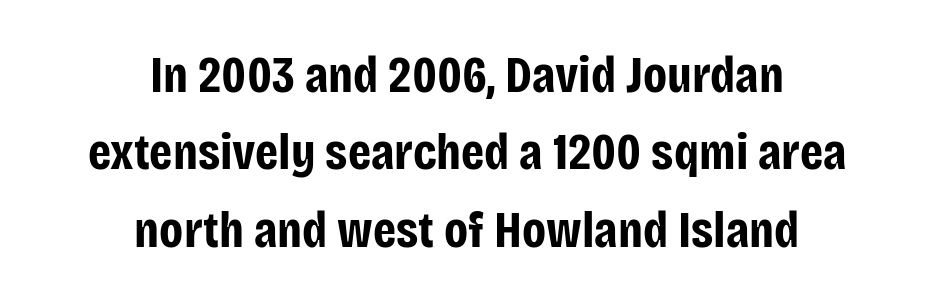
The passage shown stacks its lines at a standard gap. Reading down the block, each line starts at a different indent, mirrored at its end. Standard letterfit; no display-style spreading of the glyphs. The passage shown is not underscored anywhere. Unlike italic type, these characters show no tilt at all. These lines carry a lot of weight — the face is fully bold.
